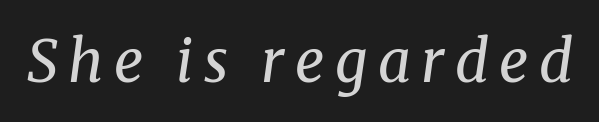
Is this a heavy cut? Hardly; it is regular or lighter. The typography opts for an oblique posture over an upright one. Examine the stroke ends and you'll spot serifs. The face used here is proportionally spaced, like ordinary book or web type. Anything drawn beneath the words? Only blank space.
